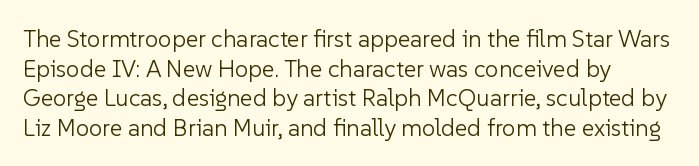
The image shows 24 px text type, upright; set line spacing 1.23x, normal letter spacing, not underlined.
